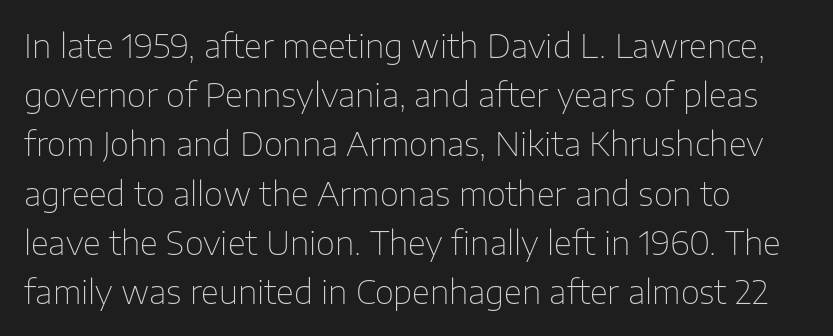
You can tell it's not italic because the verticals are truly vertical. Do the characters align in a grid? No, the font is proportional. Default kerning and tracking; the words read as compact shapes. A sans-serif font was chosen for this passage.
